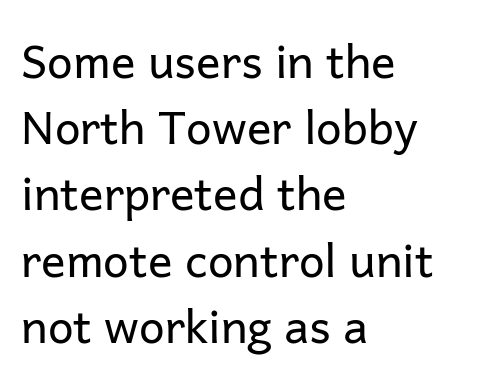
Q: Is the text bold? A: No.
Q: Is the text italic (slanted)? A: No, it is upright.
Q: Is the typeface a serif or a sans-serif typeface? A: Sans-serif.
Q: Is the text underlined? A: No.
Q: How is the paragraph aligned? A: Left-aligned.
Q: Is the spacing between letters normal or unusually wide? A: Normal.
Q: Is the spacing between lines tight, normal or loose? A: Normal.
Q: Width (condensed, normal, or wide)? A: Normal.
Q: Stroke contrast? A: Low.
Q: x-height? A: Medium.
Q: Monospaced? A: No.
